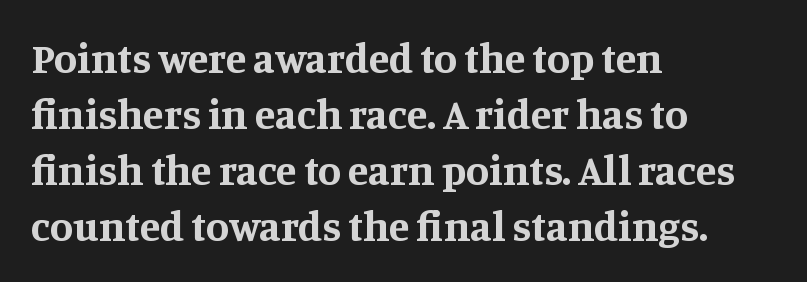
Q: Is the text bold? A: Yes.
Q: Is the text italic (slanted)? A: No, it is upright.
Q: Is the typeface a serif or a sans-serif typeface? A: Serif.
Q: Is the text underlined? A: No.
Q: How is the paragraph aligned? A: Left-aligned.
Q: Is the spacing between letters normal or unusually wide? A: Normal.
Q: Is the spacing between lines tight, normal or loose? A: Normal.
Q: Width (condensed, normal, or wide)? A: Normal.
Q: Stroke contrast? A: Medium.
Q: x-height? A: Large.
Q: Monospaced? A: No.
